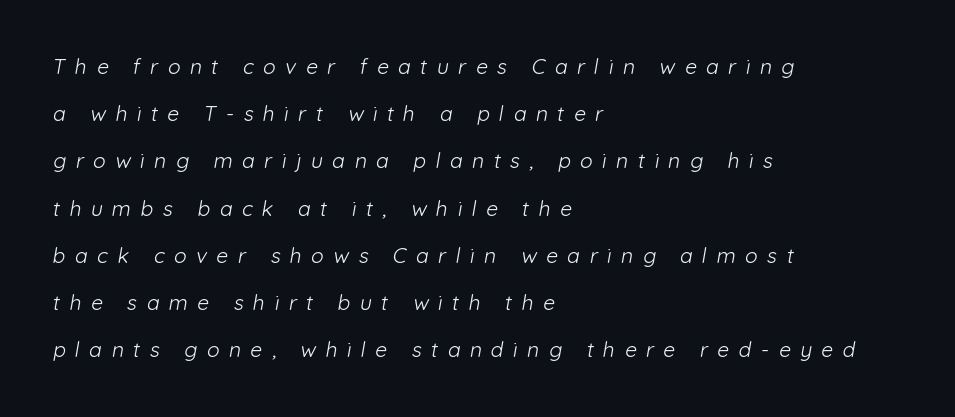
Compared with typical body copy, the letter spacing here is much looser. The passage shown is not underscored anywhere. The typesetter chose a ragged-right arrangement here. Whoever set this chose breathing room over compactness in the vertical rhythm. Weight: not bold — regular or lighter.
